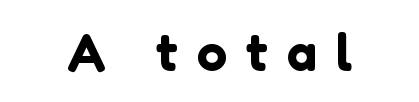
{"serif": "no", "italic": "no", "width": "normal", "stroke_contrast": "low", "x_height": "medium", "monospaced": "no", "underline": "no", "align": "center", "letter_spacing": "wide", "letter_spacing_em": 0.35, "glyph_px": 54}
